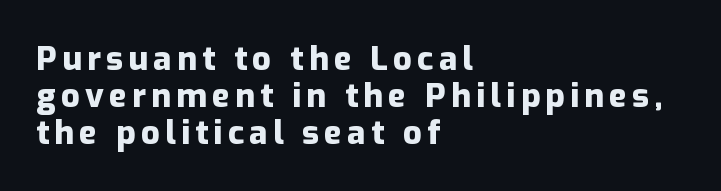
{"serif": "no", "italic": "no", "bold": "yes", "weight": "heavy", "width": "normal", "stroke_contrast": "low", "x_height": "medium", "monospaced": "no", "underline": "no", "align": "left", "line_spacing": "tight", "line_spacing_ratio": 1.12, "glyph_px": 33}
